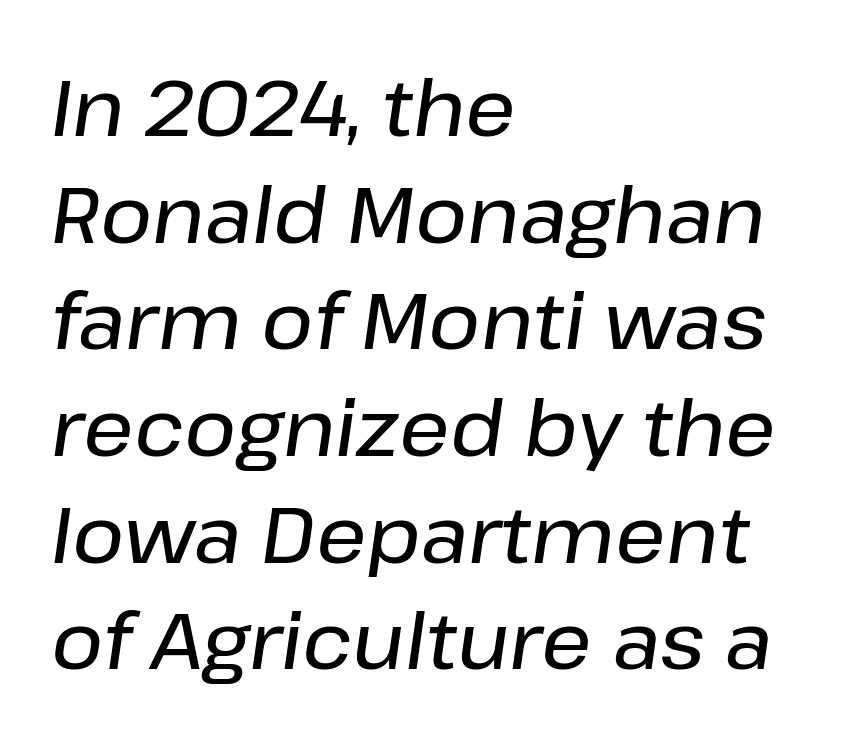
All the whitespace from short lines collects on the right. Look at the tracking — it's just the regular setting, nothing added. The passage shown is typed in a proportional face where columns would drift. Would a proofreader flag this as italicized? Yes.
